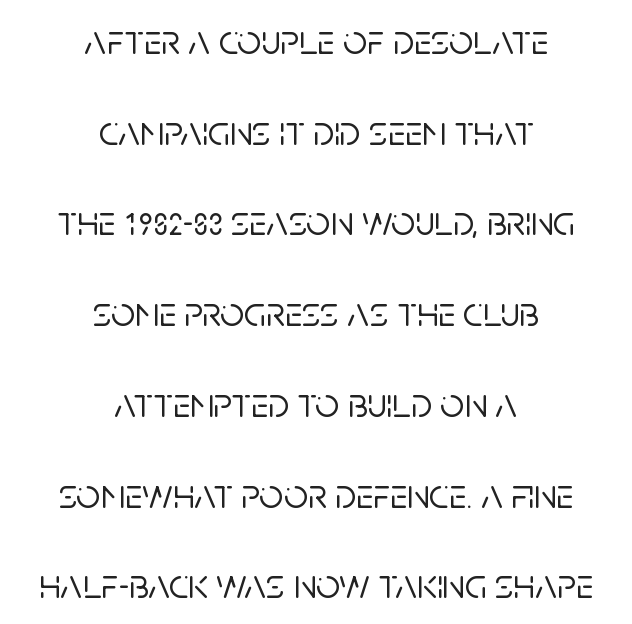
{"serif": "no", "italic": "no", "width": "normal", "stroke_contrast": "low", "x_height": "large", "monospaced": "no", "underline": "no", "align": "center", "line_spacing": "loose", "line_spacing_ratio": 2.16, "letter_spacing": "normal", "letter_spacing_em": 0.0, "glyph_px": 42}
